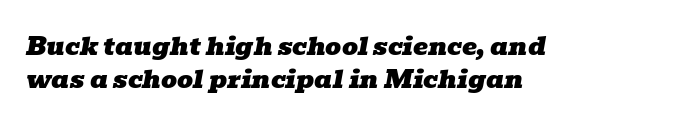
The image shows 25 px text type, italic (leaning right); set left-aligned, normal line spacing (1.31x), normal letter spacing, not underlined.
